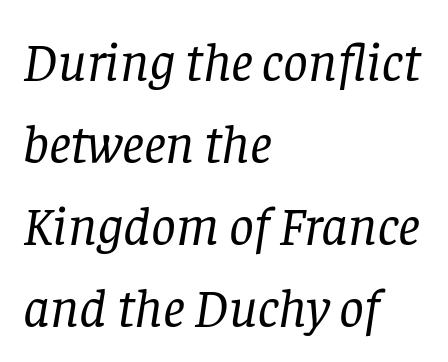
The image shows 55 px regular-weight serif type, italic (leaning right); set left-aligned, normal line spacing (1.49x), normal letter spacing, not underlined; low stroke contrast and a large x-height.
